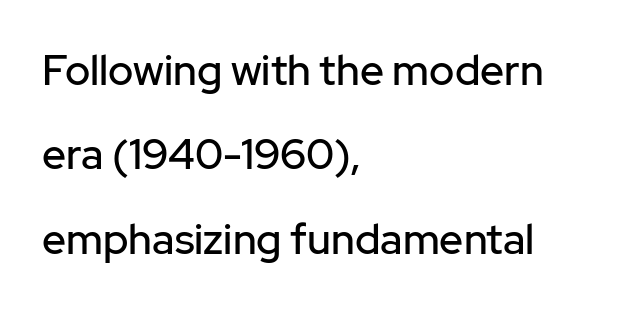
Q: Is the text italic (slanted)? A: No, it is upright.
Q: Is the typeface a serif or a sans-serif typeface? A: Sans-serif.
Q: Is the text underlined? A: No.
Q: How is the paragraph aligned? A: Left-aligned.
Q: Is the spacing between letters normal or unusually wide? A: Normal.
Q: Is the spacing between lines tight, normal or loose? A: Loose.
Q: Width (condensed, normal, or wide)? A: Normal.
Q: Stroke contrast? A: Low.
Q: x-height? A: Medium.
Q: Monospaced? A: No.
